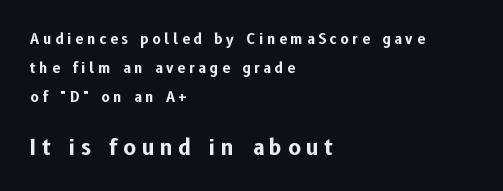
The image shows 21 px bold type, upright; set left-aligned, loose line spacing (2.07x), unusually wide letter spacing (+0.27 em), not underlined; the second (bottom) block is 1.5x larger.
